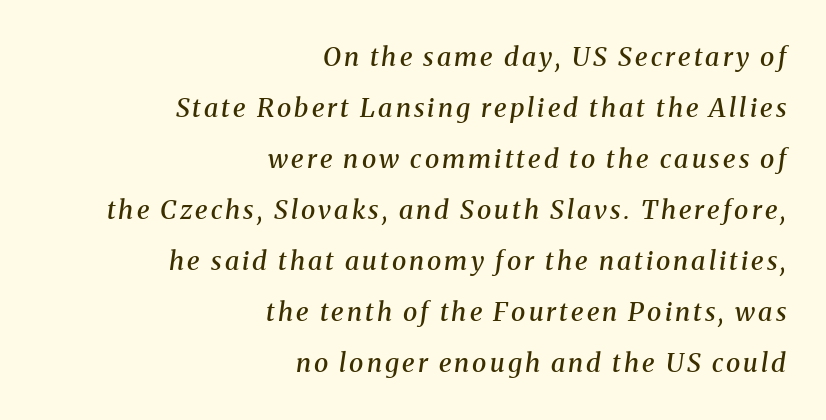
The image shows 26 px text type, italic (leaning right); set right-aligned, loose line spacing (1.96x), not underlined.
